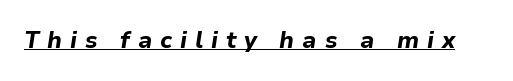
{"italic": "yes", "lean": "right", "slant_degrees": 9, "bold": "yes", "underline": "yes", "letter_spacing": "wide", "letter_spacing_em": 0.34, "glyph_px": 23}
